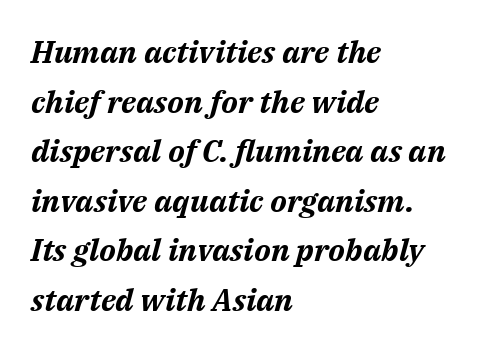
{"italic": "yes", "lean": "right", "slant_degrees": 14, "bold": "yes", "weight": "bold", "width": "normal", "stroke_contrast": "medium", "x_height": "medium", "monospaced": "no", "underline": "no", "align": "left", "line_spacing": "normal", "line_spacing_ratio": 1.6, "letter_spacing": "normal", "letter_spacing_em": 0.0, "glyph_px": 31}
